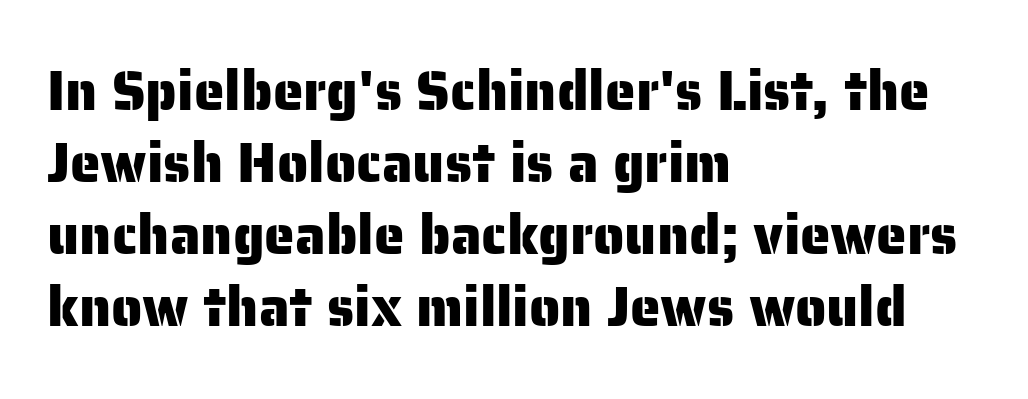
Line beginnings align vertically; line endings do not. You can tell it's not italic because the verticals are truly vertical. This sample keeps an unexceptional amount of space between lines. The rendering uses natural spacing where letterforms have individual widths. Descender tails drop into unmarked territory. The characters display no serif detailing; their extremities are plain.
